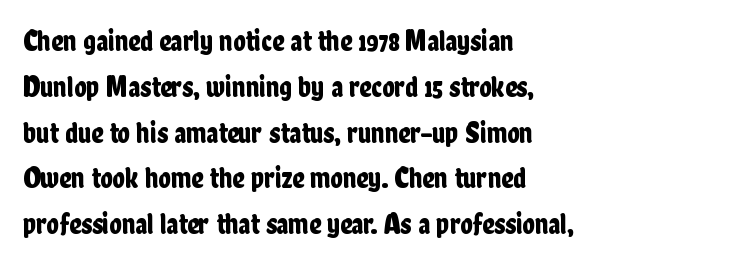
Q: Is the text italic (slanted)? A: No, it is upright.
Q: Is the typeface a serif or a sans-serif typeface? A: Sans-serif.
Q: Is the text underlined? A: No.
Q: How is the paragraph aligned? A: Left-aligned.
Q: Is the spacing between letters normal or unusually wide? A: Normal.
Q: Is the spacing between lines tight, normal or loose? A: Normal.
Q: Width (condensed, normal, or wide)? A: Condensed.
Q: Stroke contrast? A: Low.
Q: x-height? A: Medium.
Q: Monospaced? A: No.
